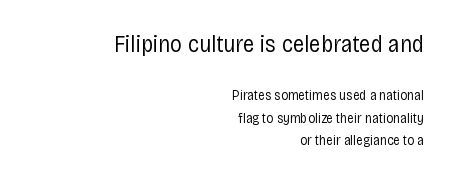
{"italic": "no", "bold": "no", "underline": "no", "align": "right", "line_spacing": "normal", "line_spacing_ratio": 1.59, "letter_spacing": "normal", "letter_spacing_em": 0.0, "larger_block": "first", "size_ratio": 1.71, "glyph_px": 24}
